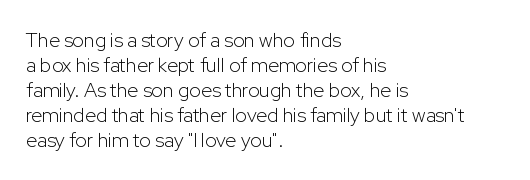
Underline: absent. These glyphs show unthickened strokes, regular width or finer. The leading is moderate, giving the passage an even texture. Upright lettering throughout.
